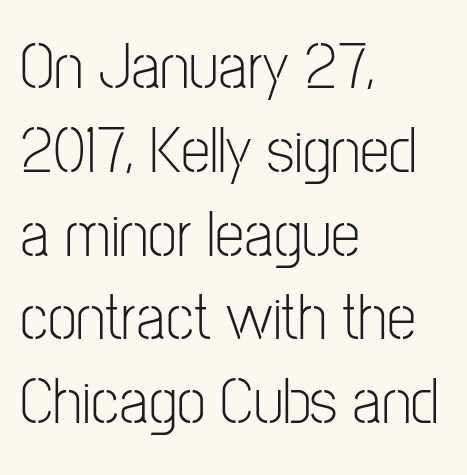
The face used here is proportionally spaced, like ordinary book or web type. Observe the absence of serifs on each vertical stroke in this sample. Underlining? Definitely not there. Standard letterfit; no display-style spreading of the glyphs. Italic: no, the glyphs are upright roman. Weight: regular or lighter.
